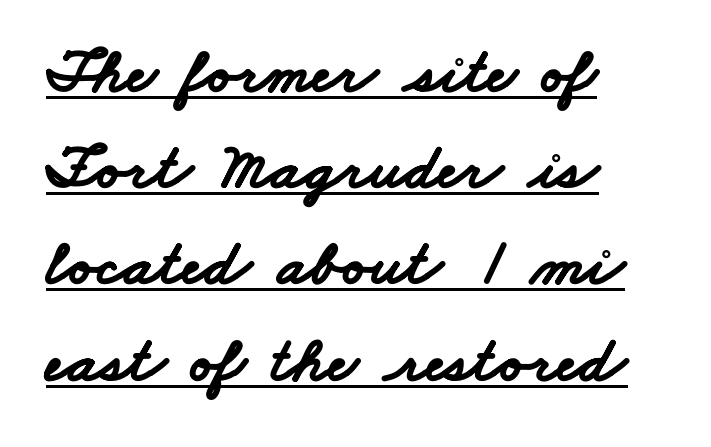
{"serif": "no", "bold": "yes", "weight": "bold", "width": "wide", "stroke_contrast": "low", "x_height": "small", "monospaced": "no", "underline": "yes", "align": "left", "line_spacing": "normal", "line_spacing_ratio": 1.48, "letter_spacing": "normal", "letter_spacing_em": 0.0, "glyph_px": 65}
